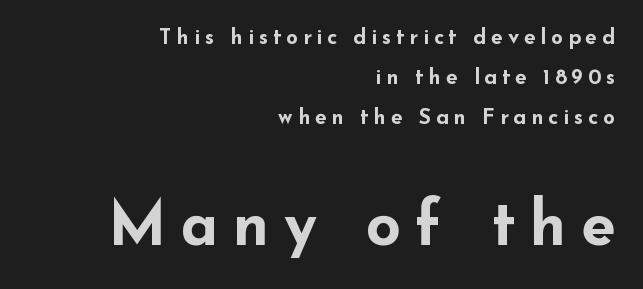
Is the lower block the larger one? Yes — the lower block carries the bigger type. The paragraph has a hard right edge and a soft left edge. Loose tracking; the words dissolve into strings of separated letters. Each row of text sits above clean, open space. Font category for this specimen: sans-serif. In terms of leading, this rendering errs on the spacious side.
